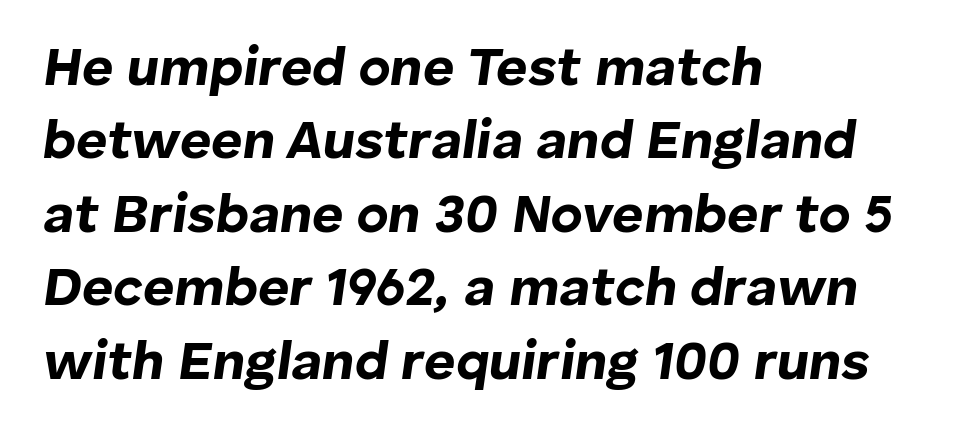
Q: Is the text bold? A: Yes.
Q: Is the text italic (slanted)? A: Yes, it leans right by about 8 degrees.
Q: Is the text underlined? A: No.
Q: How is the paragraph aligned? A: Left-aligned.
Q: Is the spacing between letters normal or unusually wide? A: Normal.
Q: Is the spacing between lines tight, normal or loose? A: Normal.
Q: Width (condensed, normal, or wide)? A: Normal.
Q: Stroke contrast? A: Low.
Q: x-height? A: Medium.
Q: Monospaced? A: No.
